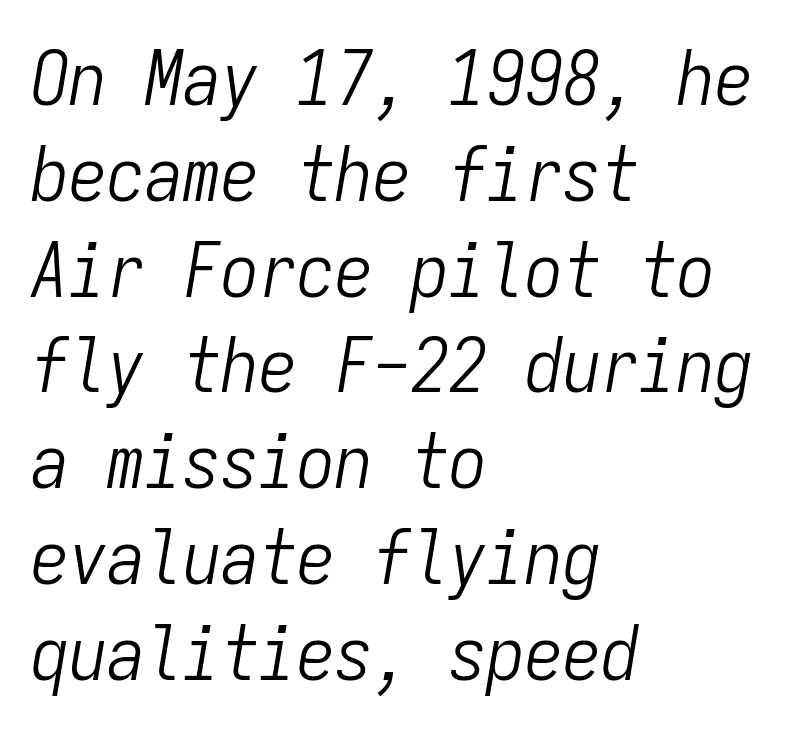
The image shows 76 px light, condensed type, italic (leaning right), monospaced; set left-aligned, normal line spacing (1.26x), normal letter spacing, not underlined; low stroke contrast and a medium x-height.
